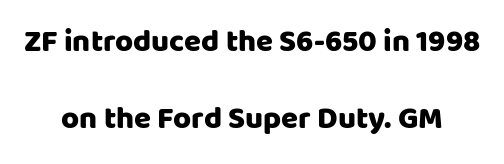
Unlike a traditional serif, this face leaves its strokes unadorned. The strip under each line holds only bare page. The line-height multiplier appears high, well above default. You could not count columns in this text — the font is proportionally spaced. Is the letter spacing exaggerated? No — it looks like the ordinary default. Teacher's note: observe the equal gaps on both sides — that is centered alignment.
